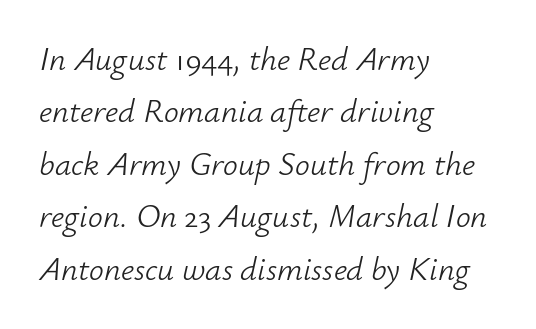
Letter spacing: default. You could not count columns in this text — the font is proportionally spaced. The typography opts for an oblique posture over an upright one. Baseline-to-baseline distance is the conventional proportion of letter height. This reads as an unemphasized weight, regular at the heaviest.
